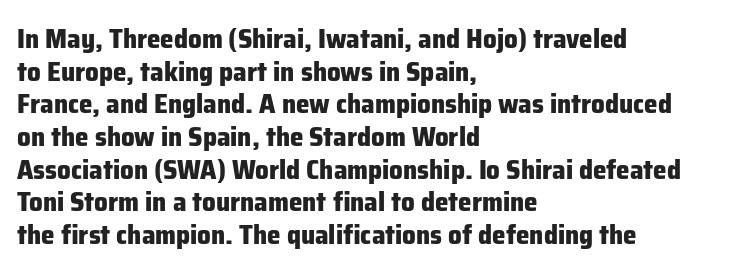
The image shows 27 px bold type, upright; set left-aligned, line spacing 1.21x, normal letter spacing, not underlined.
